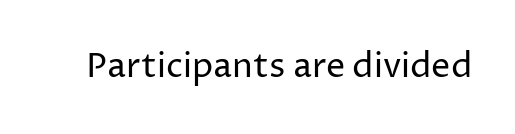
{"serif": "no", "italic": "no", "bold": "no", "weight": "regular", "width": "normal", "stroke_contrast": "low", "x_height": "medium", "monospaced": "no", "underline": "no", "letter_spacing": "normal", "letter_spacing_em": 0.0, "glyph_px": 34}
